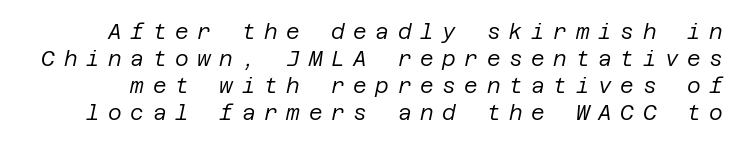
{"italic": "yes", "lean": "right", "slant_degrees": 12, "bold": "no", "underline": "no", "line_spacing": "normal", "line_spacing_ratio": 1.28, "letter_spacing": "wide", "letter_spacing_em": 0.41, "glyph_px": 21}
